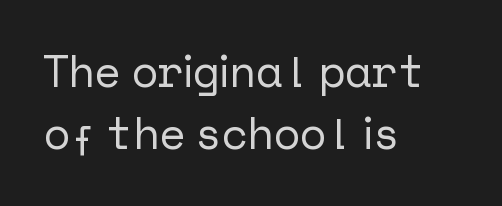
The image shows 44 px sans-serif type, upright; set left-aligned, normal line spacing (1.41x), normal letter spacing, not underlined; low stroke contrast and a medium x-height.
